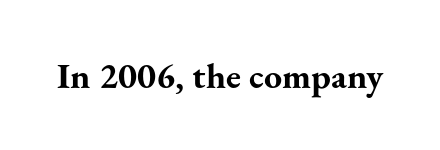
Q: Is the text bold? A: Yes.
Q: Is the text italic (slanted)? A: No, it is upright.
Q: Is the typeface a serif or a sans-serif typeface? A: Serif.
Q: Is the text underlined? A: No.
Q: Is the spacing between letters normal or unusually wide? A: Normal.
Q: Width (condensed, normal, or wide)? A: Normal.
Q: Stroke contrast? A: Medium.
Q: x-height? A: Small.
Q: Monospaced? A: No.
